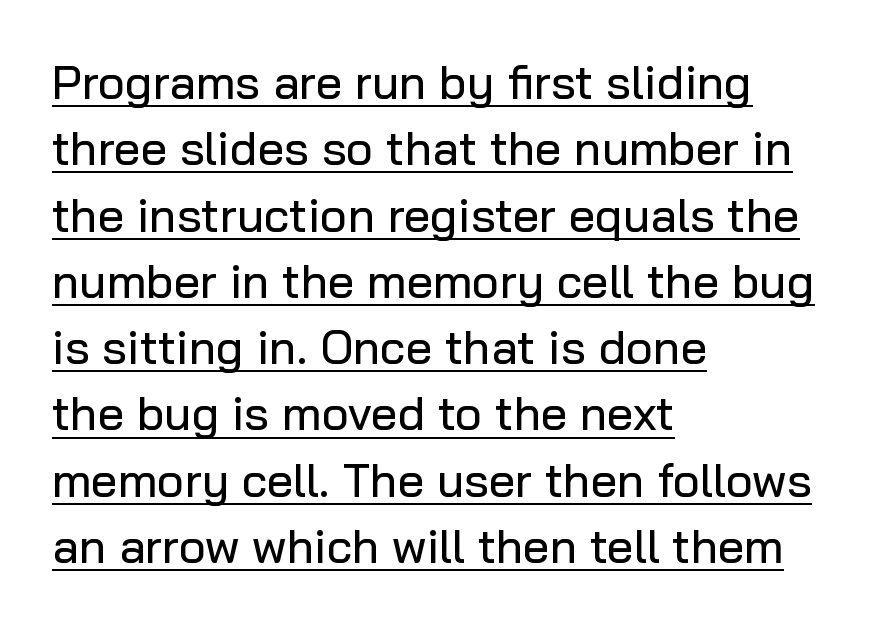
{"serif": "no", "italic": "no", "width": "normal", "stroke_contrast": "low", "x_height": "medium", "monospaced": "no", "underline": "yes", "align": "left", "line_spacing": "normal", "line_spacing_ratio": 1.41, "letter_spacing": "normal", "letter_spacing_em": 0.0, "glyph_px": 47}
